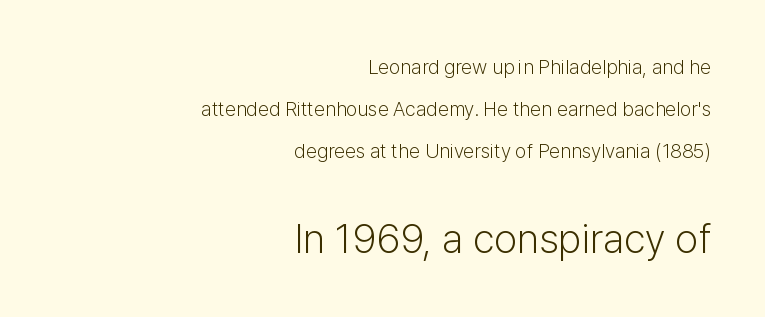
Q: Is the text bold? A: No.
Q: Is the text italic (slanted)? A: No, it is upright.
Q: Is the typeface a serif or a sans-serif typeface? A: Sans-serif.
Q: Is the text underlined? A: No.
Q: How is the paragraph aligned? A: Right-aligned.
Q: Is the spacing between letters normal or unusually wide? A: Normal.
Q: Is the spacing between lines tight, normal or loose? A: Loose.
Q: Which block of text is set in a larger size, the first (top) or the second (bottom)? A: The second (bottom) one.
Q: Width (condensed, normal, or wide)? A: Normal.
Q: Stroke contrast? A: Low.
Q: x-height? A: Medium.
Q: Monospaced? A: No.
